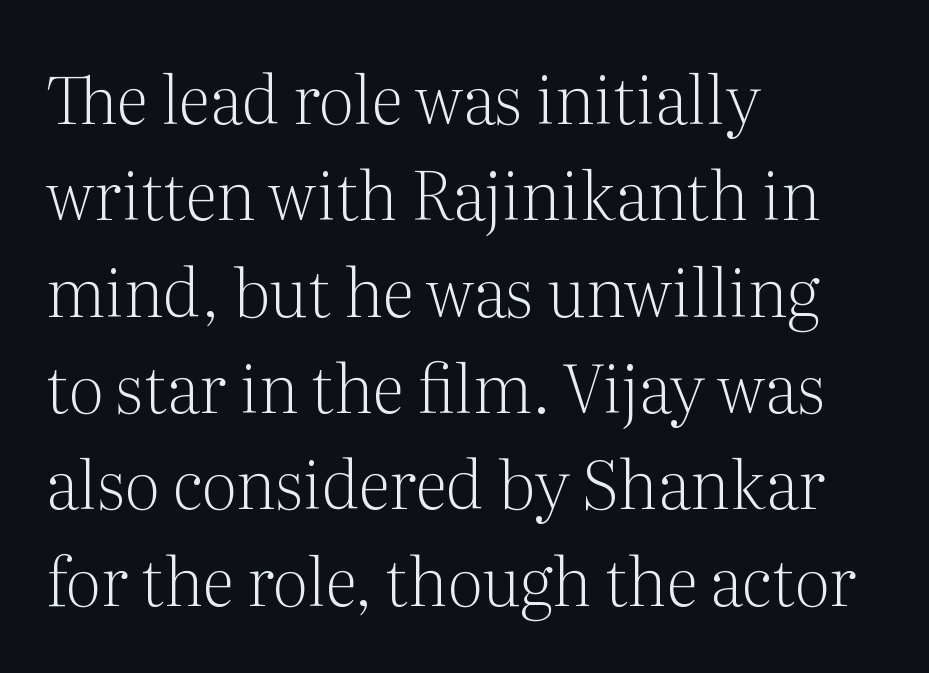
{"serif": "yes", "italic": "no", "bold": "no", "weight": "light", "width": "normal", "stroke_contrast": "medium", "x_height": "medium", "monospaced": "no", "underline": "no", "align": "left", "line_spacing": "normal", "line_spacing_ratio": 1.46, "letter_spacing": "normal", "letter_spacing_em": 0.0, "glyph_px": 66}
